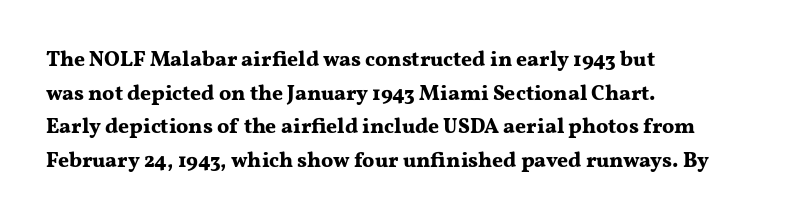
This sample uses plain, unmodified letter spacing. The lines are quadded left. If you measured baseline to baseline, you'd find a middling distance. A dark, heavy texture on the line: the type is bold. Unmarked baselines from the first word to the last.
